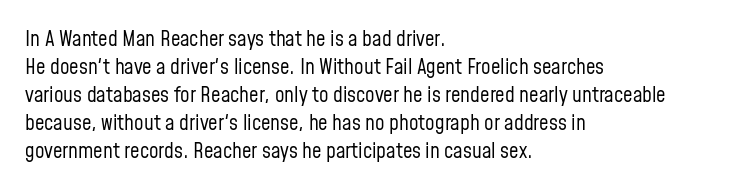
The paragraph has a hard left edge and a soft right edge. Rows of type keep a routine distance in the vertical direction. The letters sit at their default tracking, neither squeezed nor spread. Posture: vertical.
